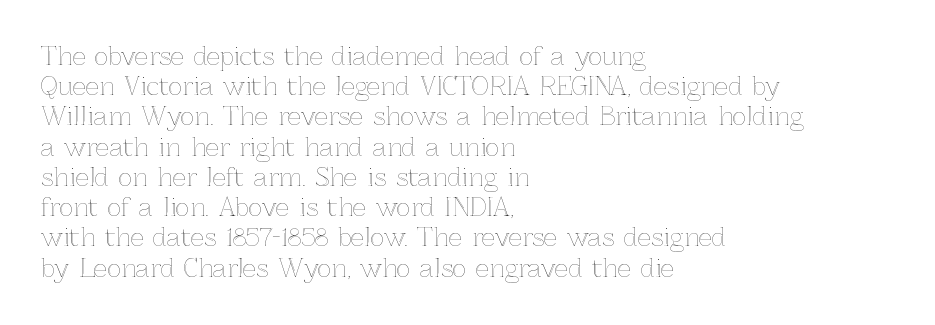
Q: Is the text italic (slanted)? A: No, it is upright.
Q: Is the text underlined? A: No.
Q: How is the paragraph aligned? A: Left-aligned.
Q: Is the spacing between letters normal or unusually wide? A: Normal.
Q: Is the spacing between lines tight, normal or loose? A: Normal.
